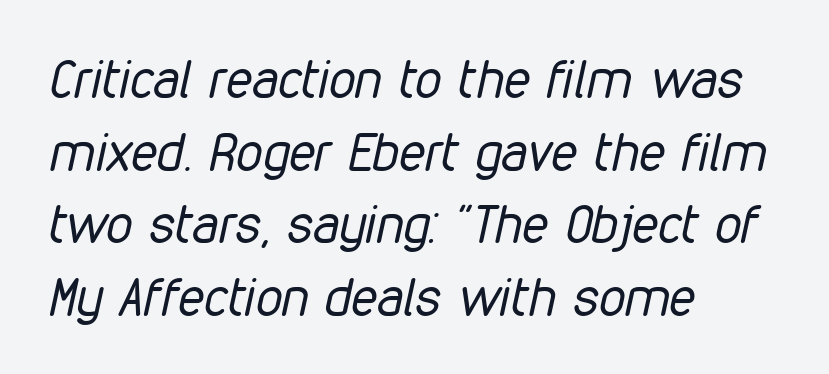
The image shows 53 px regular-weight, condensed type, italic (leaning right); set left-aligned, normal line spacing (1.37x), normal letter spacing, not underlined; low stroke contrast and a medium x-height.
